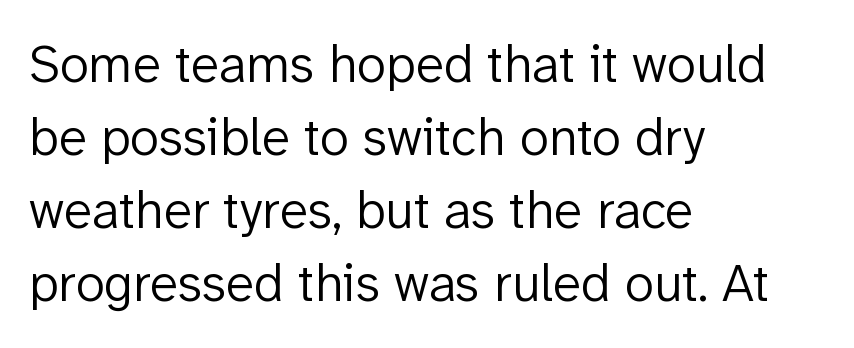
Teacher's note: observe the even left margin — that is flush-left alignment. Any mark beneath the type? The region is blank. This rendering leaves character spacing at its baseline value. Serifs: no, the terminals of the letterforms are clean. Note the varied advance widths — an 'i' is clearly narrower than an 'm'. Vertical stems look standard width or narrower in stroke.
